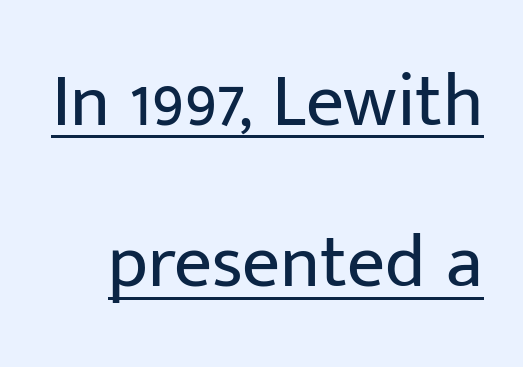
Look at the bottom of the vertical strokes: they stop flat, with no serifs. The leading is generous, giving the passage an open texture. Weight: not bold — regular or lighter. The rendering uses natural spacing where letterforms have individual widths. Tracking value appears to be zero — textbook default spacing.
